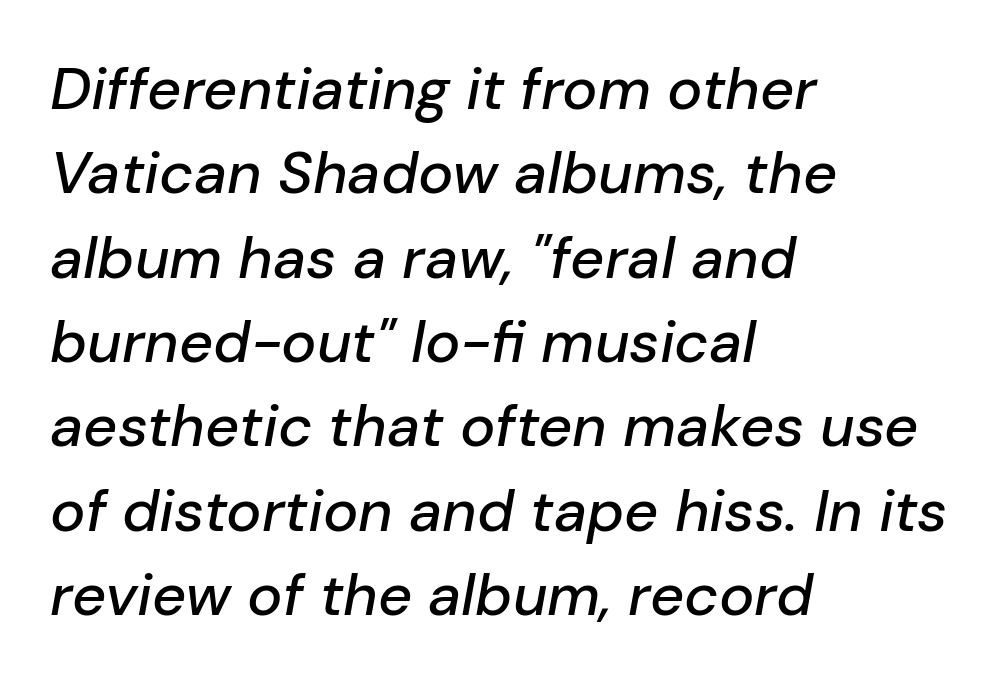
Q: Is the text italic (slanted)? A: Yes, it leans right by about 10 degrees.
Q: Is the text underlined? A: No.
Q: How is the paragraph aligned? A: Left-aligned.
Q: Is the spacing between letters normal or unusually wide? A: Normal.
Q: Is the spacing between lines tight, normal or loose? A: Normal.
Q: Width (condensed, normal, or wide)? A: Normal.
Q: Stroke contrast? A: Low.
Q: x-height? A: Medium.
Q: Monospaced? A: No.
